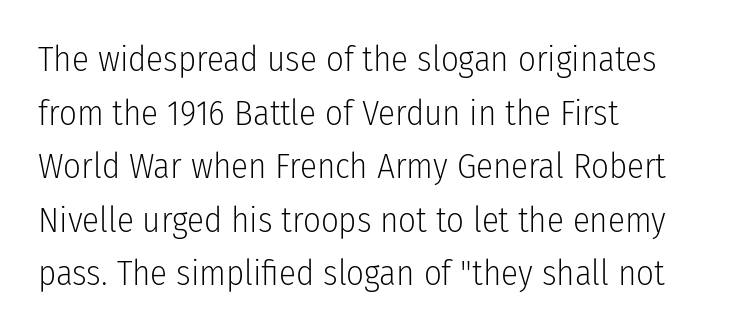
Short note: letters normally spaced. Grotesque or geometric, the face here clearly has no serifs. The block of text has a typical density, with ordinary space between rows. Short and long lines alike share a common starting point at left.
